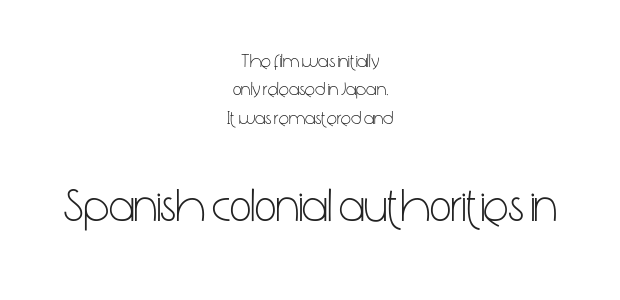
{"serif": "no", "italic": "no", "bold": "no", "weight": "light", "width": "condensed", "stroke_contrast": "low", "x_height": "medium", "monospaced": "no", "underline": "no", "align": "center", "line_spacing": "normal", "line_spacing_ratio": 1.5, "letter_spacing": "normal", "letter_spacing_em": 0.0, "larger_block": "second", "size_ratio": 2.47, "glyph_px": 47}
